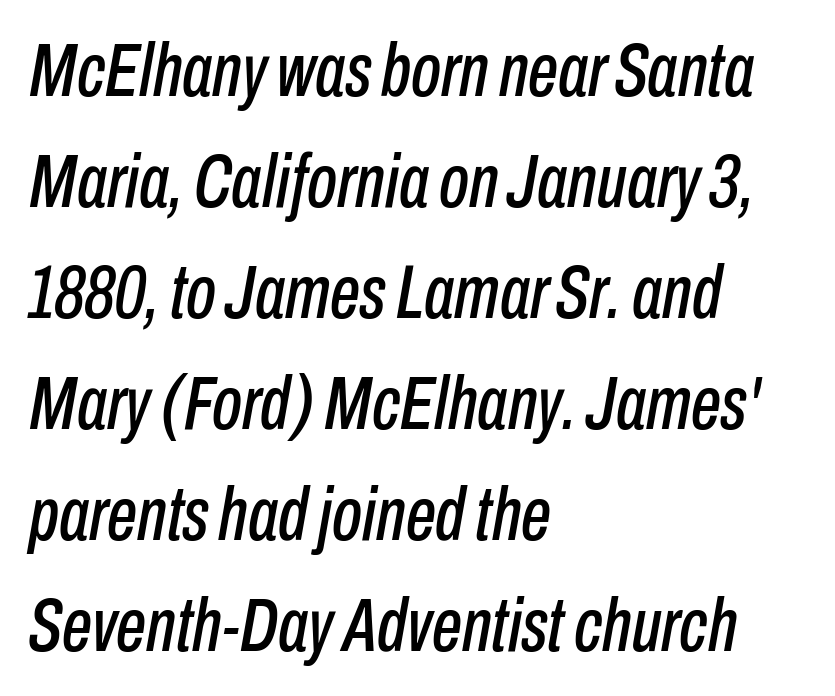
The leading is moderate, giving the passage an even texture. The space beneath each line is pristine and unruled. Each line starts at the same left margin while the right side varies. An italicized treatment has been applied to the whole sample. The rendering uses natural spacing where letterforms have individual widths. You could call the tracking neutral — neither tight nor loose.
